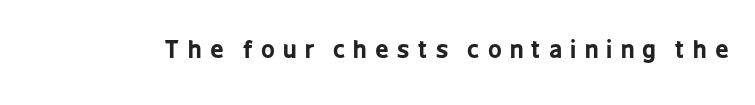
Q: Is the text bold? A: Yes.
Q: Is the text italic (slanted)? A: No, it is upright.
Q: Is the text underlined? A: No.
Q: Is the spacing between letters normal or unusually wide? A: Unusually wide.
